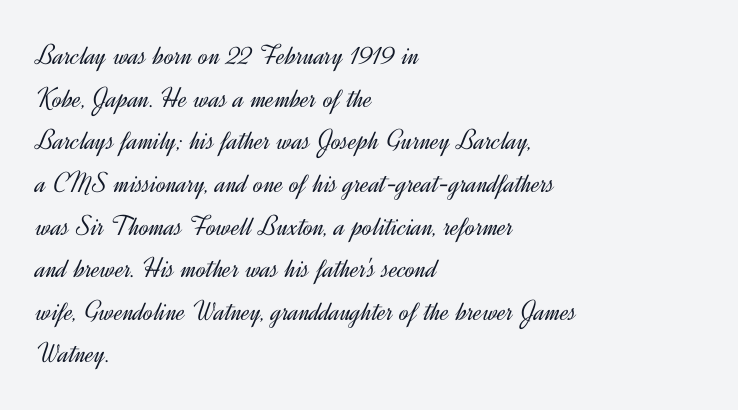
Q: Is the text bold? A: No.
Q: Is the text italic (slanted)? A: Yes.
Q: Is the typeface a serif or a sans-serif typeface? A: Sans-serif.
Q: Is the text underlined? A: No.
Q: How is the paragraph aligned? A: Left-aligned.
Q: Is the spacing between letters normal or unusually wide? A: Normal.
Q: Is the spacing between lines tight, normal or loose? A: Normal.
Q: Width (condensed, normal, or wide)? A: Normal.
Q: x-height? A: Small.
Q: Monospaced? A: No.
